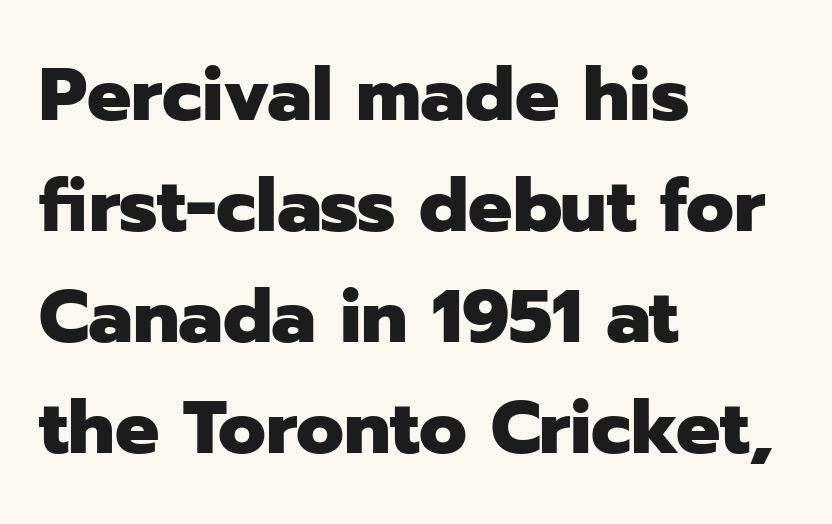
The image shows 74 px heavy sans-serif type, upright; set left-aligned, normal line spacing (1.5x), normal letter spacing, not underlined; low stroke contrast and a medium x-height.
